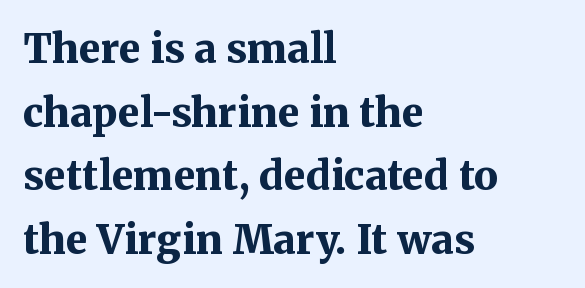
The face used here is proportionally spaced, like ordinary book or web type. The vertical gap from one line to the next is medium. The letterforms sit shoulder to shoulder at normal distance. The compositor pushed each line to the left boundary. Weight check: bold — yes, fully.
